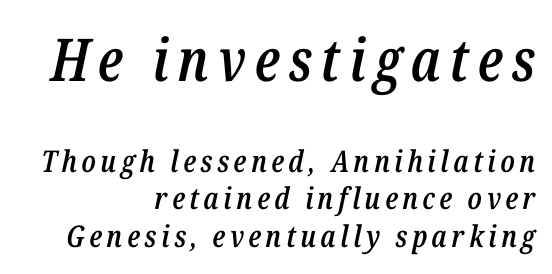
{"italic": "yes", "lean": "right", "slant_degrees": 12, "bold": "semi", "weight": "semibold", "width": "condensed", "stroke_contrast": "low", "x_height": "medium", "monospaced": "no", "underline": "no", "align": "right", "line_spacing": "normal", "line_spacing_ratio": 1.26, "larger_block": "first", "size_ratio": 1.97, "glyph_px": 59}
